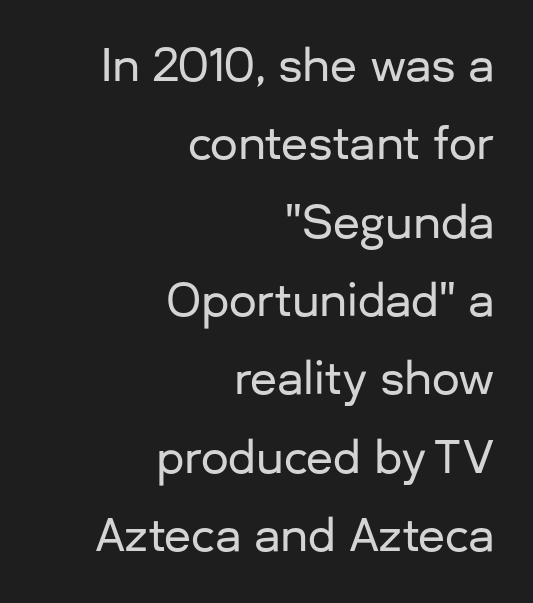
Grotesque or geometric, the face here clearly has no serifs. Proportional: the letters do not fall into vertical columns. In terms of posture, this sample is upright. Right-aligned paragraph, ragged on the left. No word sits above an underline. Default kerning and tracking; the words read as compact shapes.
